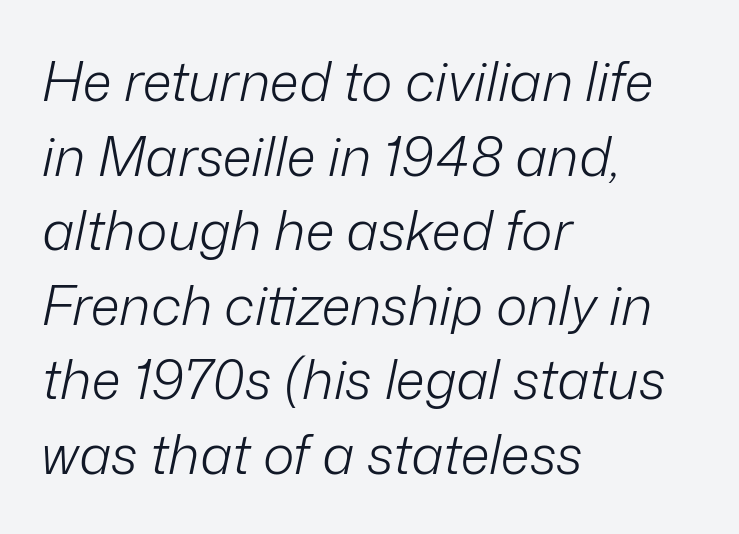
{"italic": "yes", "lean": "right", "slant_degrees": 12, "bold": "no", "weight": "light", "width": "normal", "stroke_contrast": "low", "x_height": "medium", "monospaced": "no", "underline": "no", "align": "left", "line_spacing": "normal", "line_spacing_ratio": 1.38, "letter_spacing": "normal", "letter_spacing_em": 0.0, "glyph_px": 54}
